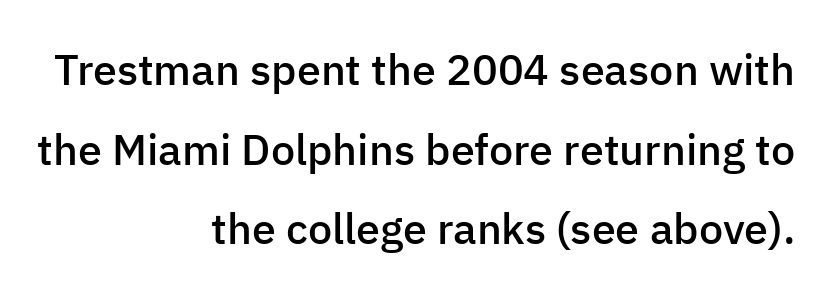
The image shows 43 px semibold sans-serif type, upright; set right-aligned, line spacing 1.85x, normal letter spacing, not underlined; low stroke contrast and a medium x-height.
